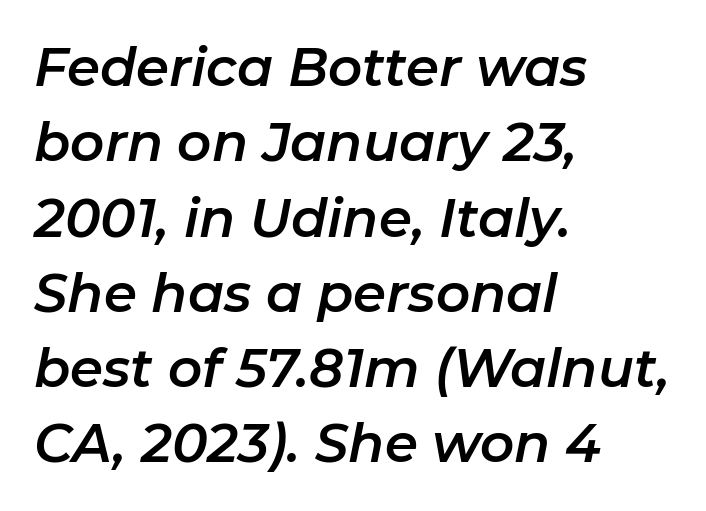
Q: Is the text italic (slanted)? A: Yes, it leans right by about 11 degrees.
Q: Is the text underlined? A: No.
Q: How is the paragraph aligned? A: Left-aligned.
Q: Is the spacing between letters normal or unusually wide? A: Normal.
Q: Is the spacing between lines tight, normal or loose? A: Normal.
Q: Width (condensed, normal, or wide)? A: Normal.
Q: Stroke contrast? A: Low.
Q: x-height? A: Medium.
Q: Monospaced? A: No.
